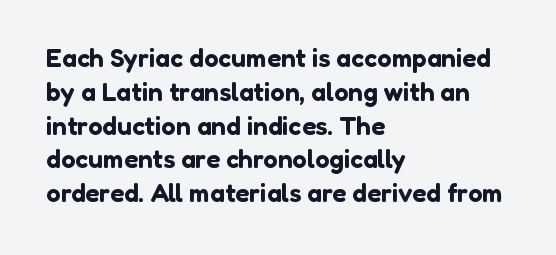
Q: Is the text italic (slanted)? A: No, it is upright.
Q: Is the text underlined? A: No.
Q: How is the paragraph aligned? A: Left-aligned.
Q: Is the spacing between letters normal or unusually wide? A: Normal.
Q: Is the spacing between lines tight, normal or loose? A: Normal.
